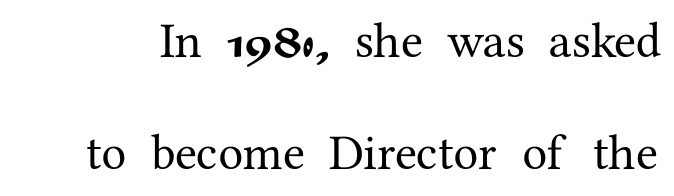
The image shows 50 px serif type, upright; set loose line spacing (2.24x), normal letter spacing, not underlined; medium stroke contrast and a medium x-height.
